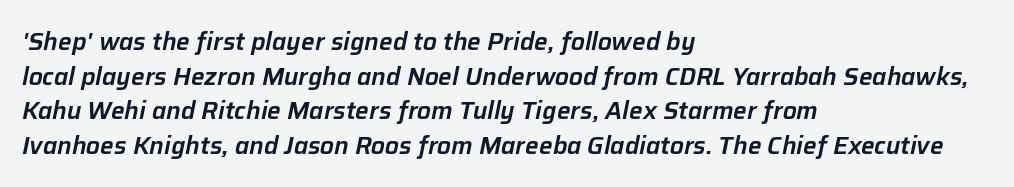
Anything drawn beneath the words? Only blank space. Rows of type keep a routine distance in the vertical direction. Compared with typical body copy, the letter spacing here is the same. This rendering uses left alignment, leaving the right contour irregular. The lettering tilts uniformly, giving the passage an italic look.
